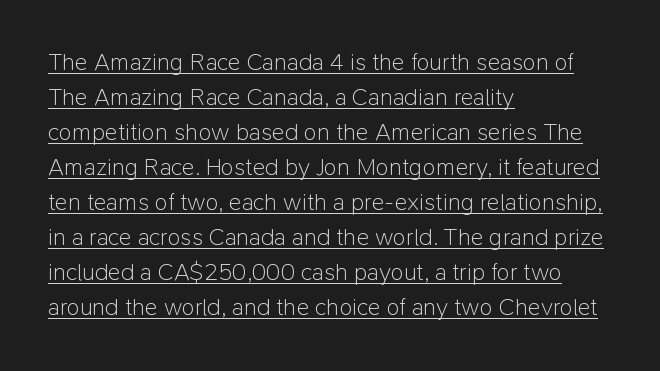
This sample uses plain, unmodified letter spacing. The block of text has a typical density, with ordinary space between rows. The face used here appears with an underline applied. Line starts are locked; line ends wander. Quick note: not italic, upright. No heavy texture on the line: the type isn't bold.
